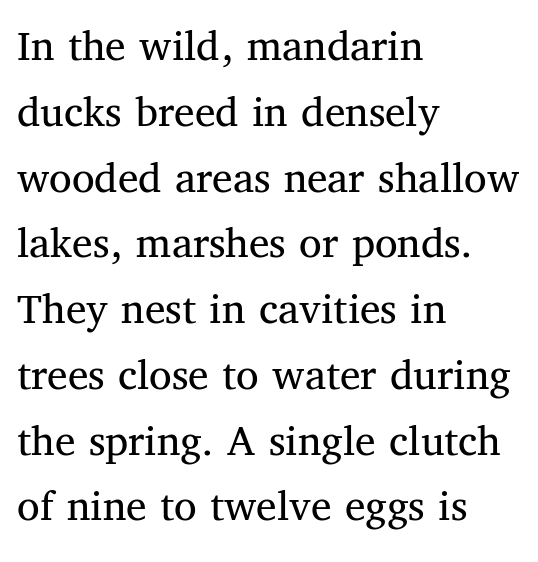
{"serif": "yes", "italic": "no", "bold": "no", "weight": "regular", "width": "normal", "stroke_contrast": "medium", "x_height": "medium", "monospaced": "no", "underline": "no", "align": "left", "line_spacing": "normal", "line_spacing_ratio": 1.43, "letter_spacing": "normal", "letter_spacing_em": 0.0, "glyph_px": 46}
